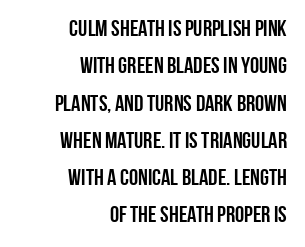
{"italic": "no", "bold": "yes", "underline": "no", "align": "right", "line_spacing": "normal", "line_spacing_ratio": 1.62, "letter_spacing": "normal", "letter_spacing_em": 0.0, "glyph_px": 23}
